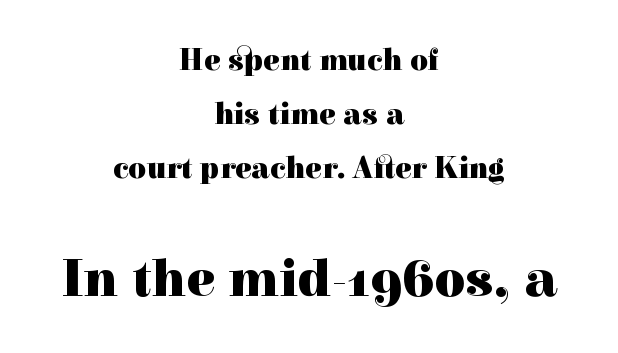
The image shows 54 px heavy serif type, upright; set centered, line spacing 1.75x, normal letter spacing, not underlined; the second (bottom) block is 1.74x larger; a medium x-height.
